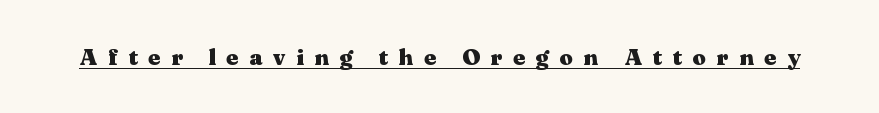
Heavy, bold letterforms. This sample carries an underscore along the baseline area. Letter spacing: wide. The typography opts for an upright posture over an oblique one.
